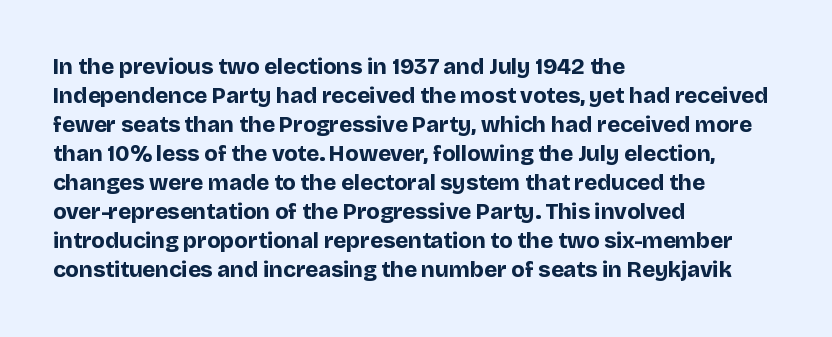
The image shows 22 px bold type, upright; set left-aligned, normal line spacing (1.32x), normal letter spacing, not underlined.
